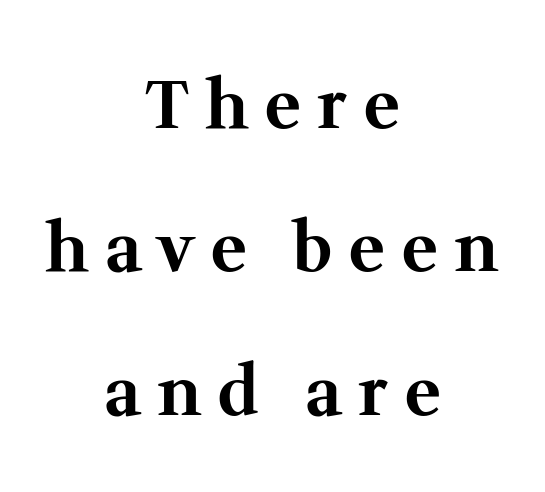
The image shows 68 px bold serif type, upright; set centered, loose line spacing (2.11x), unusually wide letter spacing (+0.25 em), not underlined; medium stroke contrast and a medium x-height.
